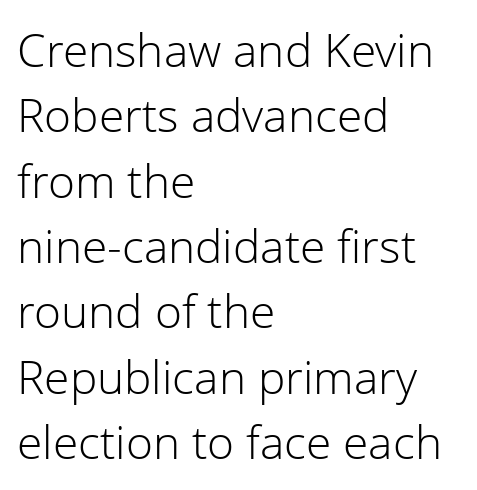
The image shows 46 px light sans-serif type, upright; set left-aligned, normal line spacing (1.42x), normal letter spacing, not underlined; low stroke contrast and a medium x-height.
